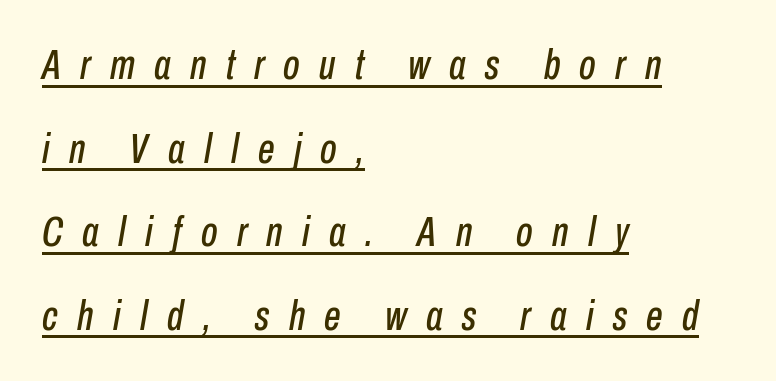
{"italic": "yes", "lean": "right", "slant_degrees": 10, "width": "condensed", "stroke_contrast": "low", "x_height": "medium", "monospaced": "no", "underline": "yes", "align": "left", "line_spacing": "loose", "line_spacing_ratio": 1.99, "letter_spacing": "wide", "letter_spacing_em": 0.46, "glyph_px": 42}
